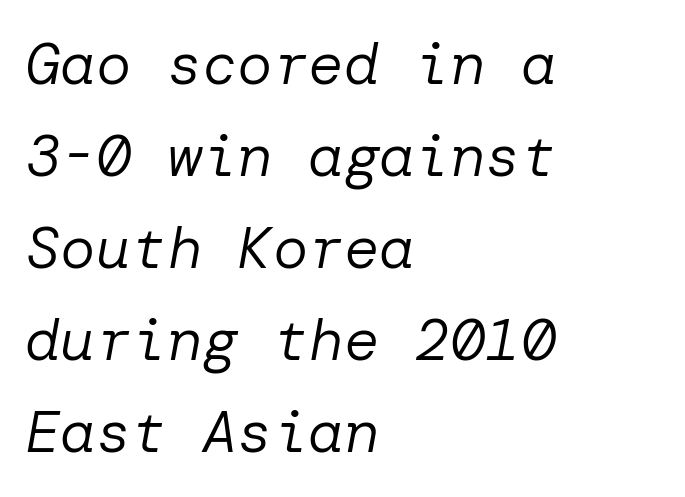
The image shows 59 px regular-weight type, italic (leaning right); set left-aligned, normal line spacing (1.56x), normal letter spacing, not underlined; low stroke contrast and a medium x-height.
